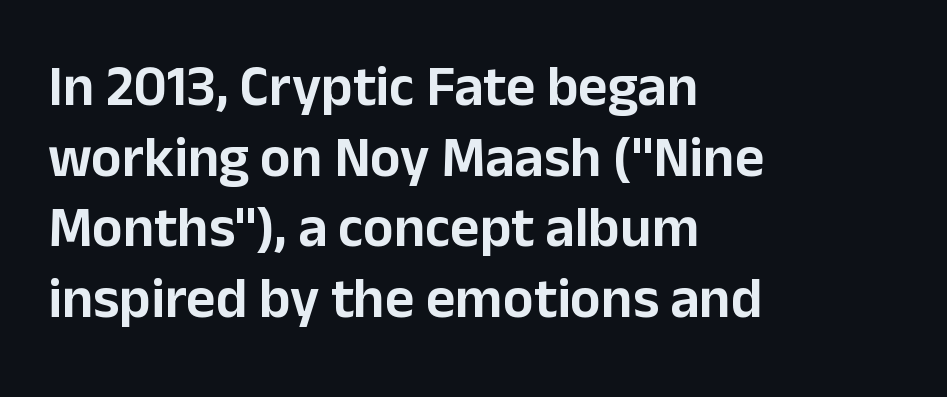
Teacher's note: observe the even left margin — that is flush-left alignment. Words appear dense and cohesive because spacing is normal. A clean baseline with only descenders dipping below it. Proportional: the letters do not fall into vertical columns.
